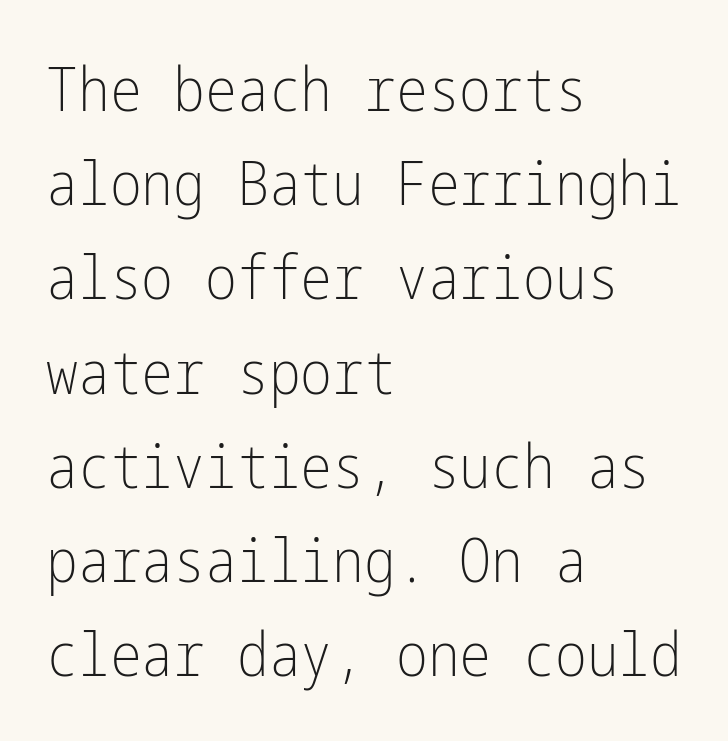
The image shows 60 px light, condensed sans-serif type, upright; set left-aligned, normal line spacing (1.57x), normal letter spacing, not underlined; low stroke contrast and a medium x-height.
